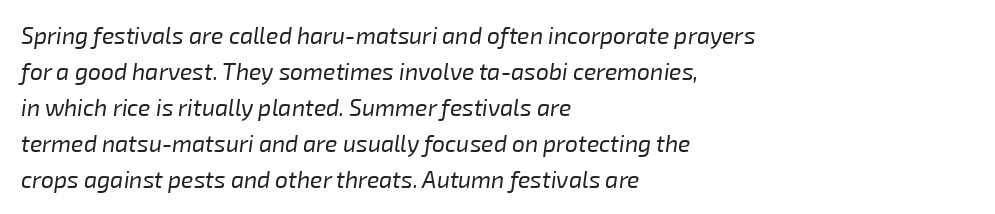
The image shows 23 px text type, italic (leaning right); set left-aligned, normal line spacing (1.56x), normal letter spacing, not underlined.
